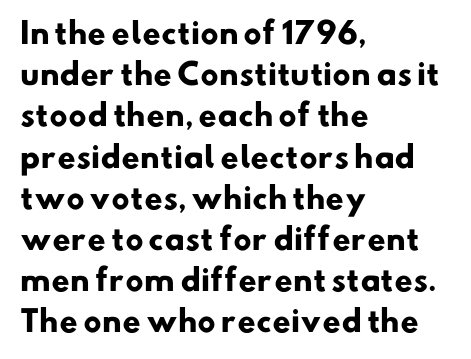
{"serif": "no", "bold": "yes", "weight": "heavy", "width": "normal", "stroke_contrast": "low", "x_height": "small", "monospaced": "no", "underline": "no", "align": "left", "line_spacing": "normal", "line_spacing_ratio": 1.42, "letter_spacing": "normal", "letter_spacing_em": 0.0, "glyph_px": 29}
